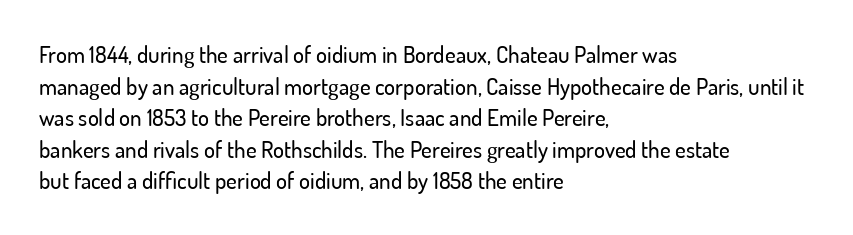
{"italic": "no", "underline": "no", "align": "left", "line_spacing": "normal", "line_spacing_ratio": 1.37, "letter_spacing": "normal", "letter_spacing_em": 0.0, "glyph_px": 23}
